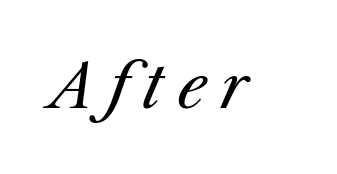
The typography opts for an oblique posture over an upright one. Is the stroke heavy? The answer is a plain regular-or-lighter. Do the characters align in a grid? No, the font is proportional. Tracking value appears strongly positive — letters spread wide. Descenders hang freely into open space.
